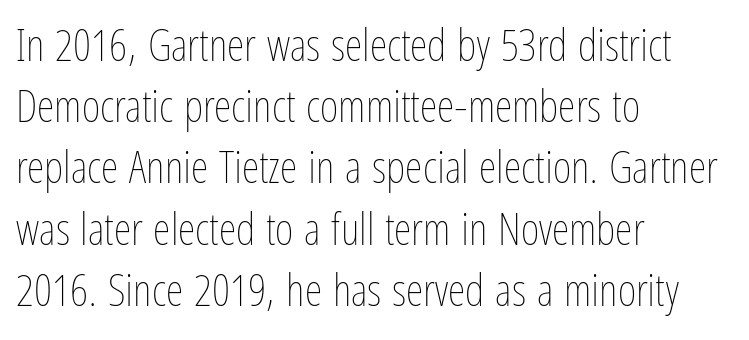
{"italic": "no", "bold": "no", "weight": "thin", "width": "condensed", "stroke_contrast": "low", "x_height": "medium", "monospaced": "no", "underline": "no", "align": "left", "line_spacing": "normal", "line_spacing_ratio": 1.36, "letter_spacing": "normal", "letter_spacing_em": 0.0, "glyph_px": 45}
